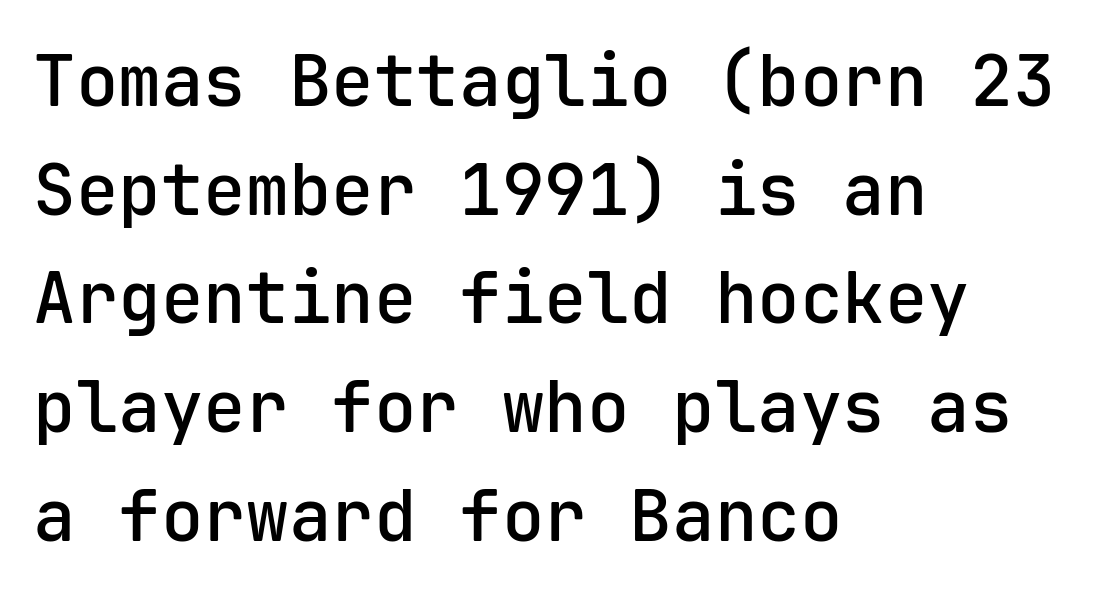
Q: Is the text bold? A: Semi-bold.
Q: Is the text italic (slanted)? A: No, it is upright.
Q: Is the typeface a serif or a sans-serif typeface? A: Sans-serif.
Q: Is the text underlined? A: No.
Q: How is the paragraph aligned? A: Left-aligned.
Q: Is the spacing between letters normal or unusually wide? A: Normal.
Q: Is the spacing between lines tight, normal or loose? A: Normal.
Q: Width (condensed, normal, or wide)? A: Normal.
Q: Stroke contrast? A: Low.
Q: x-height? A: Medium.
Q: Monospaced? A: Yes.
